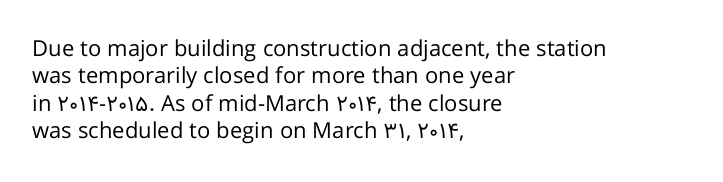
Q: Is the text bold? A: No.
Q: Is the text italic (slanted)? A: No, it is upright.
Q: Is the text underlined? A: No.
Q: How is the paragraph aligned? A: Left-aligned.
Q: Is the spacing between letters normal or unusually wide? A: Normal.
